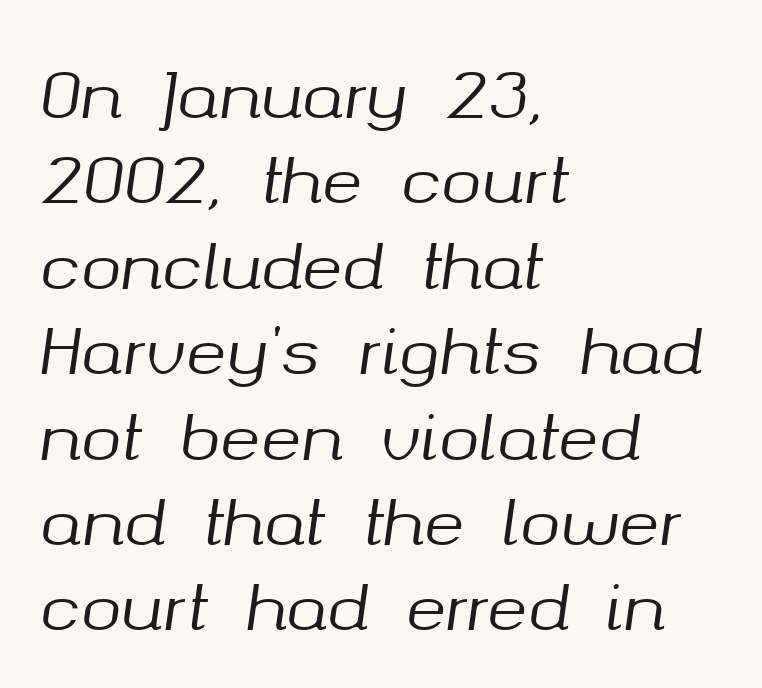
Q: Is the text italic (slanted)? A: Yes, it leans right by about 8 degrees.
Q: Is the text underlined? A: No.
Q: How is the paragraph aligned? A: Left-aligned.
Q: Is the spacing between letters normal or unusually wide? A: Normal.
Q: Is the spacing between lines tight, normal or loose? A: Normal.
Q: Width (condensed, normal, or wide)? A: Normal.
Q: Stroke contrast? A: Medium.
Q: x-height? A: Medium.
Q: Monospaced? A: No.
